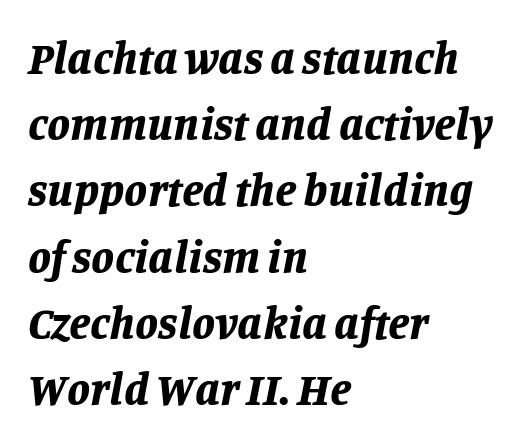
Q: Is the text bold? A: Yes.
Q: Is the text italic (slanted)? A: Yes, it leans right by about 11 degrees.
Q: Is the text underlined? A: No.
Q: How is the paragraph aligned? A: Left-aligned.
Q: Is the spacing between letters normal or unusually wide? A: Normal.
Q: Is the spacing between lines tight, normal or loose? A: Normal.
Q: Width (condensed, normal, or wide)? A: Normal.
Q: Stroke contrast? A: Low.
Q: x-height? A: Large.
Q: Monospaced? A: No.
